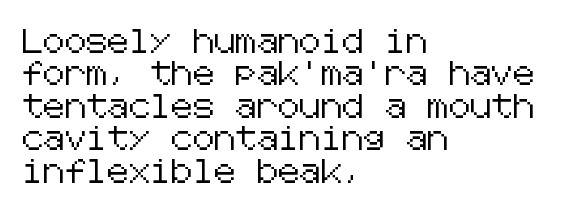
Glyph-to-glyph distance matches everyday printed text. Teacher's note: observe the even left margin — that is flush-left alignment. Type without underlining. This sample keeps an unexceptional amount of space between lines. This is roman type, the default non-slanted kind.
